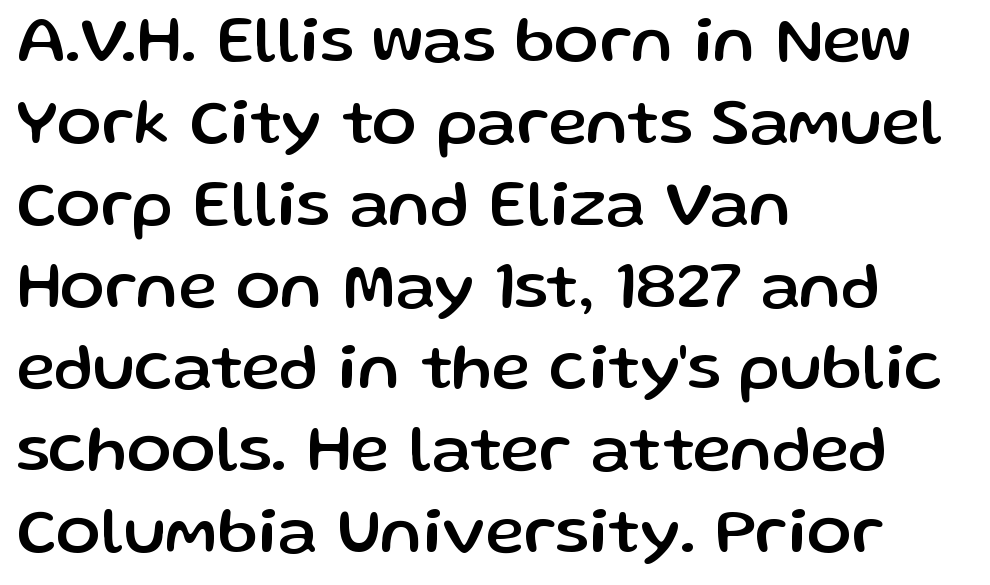
The lines in this sample share a left origin and differ only in where they stop. In terms of letterspacing, this is plain default setting. Vertical strokes here are truly vertical. Lines of text with bare space underneath. Is this a fixed-width face? No — the glyphs have proportional, varying widths.
